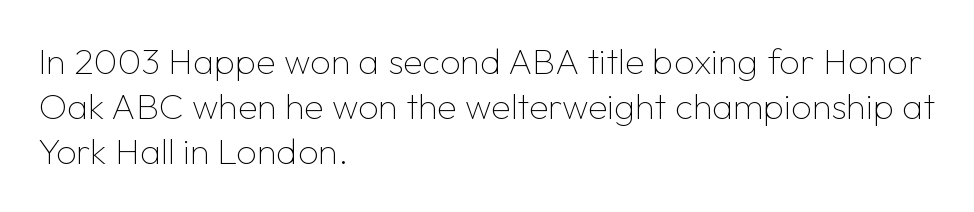
Q: Is the text bold? A: No.
Q: Is the text italic (slanted)? A: No, it is upright.
Q: Is the typeface a serif or a sans-serif typeface? A: Sans-serif.
Q: Is the text underlined? A: No.
Q: How is the paragraph aligned? A: Left-aligned.
Q: Is the spacing between letters normal or unusually wide? A: Normal.
Q: Is the spacing between lines tight, normal or loose? A: Normal.
Q: Width (condensed, normal, or wide)? A: Normal.
Q: Stroke contrast? A: Low.
Q: x-height? A: Medium.
Q: Monospaced? A: No.
